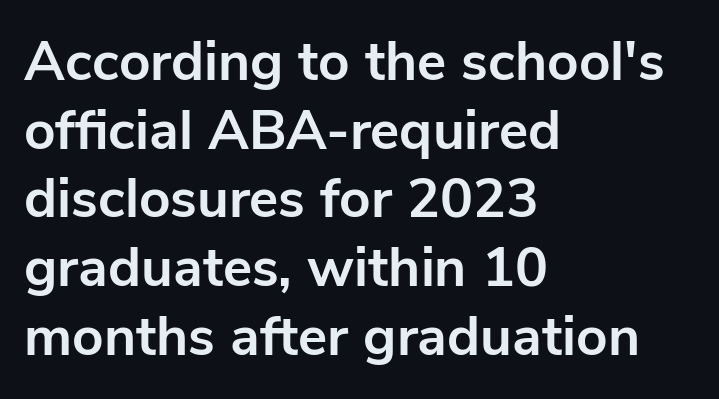
The image shows 55 px bold sans-serif type, upright; set left-aligned, normal line spacing (1.25x), normal letter spacing, not underlined; low stroke contrast and a medium x-height.
